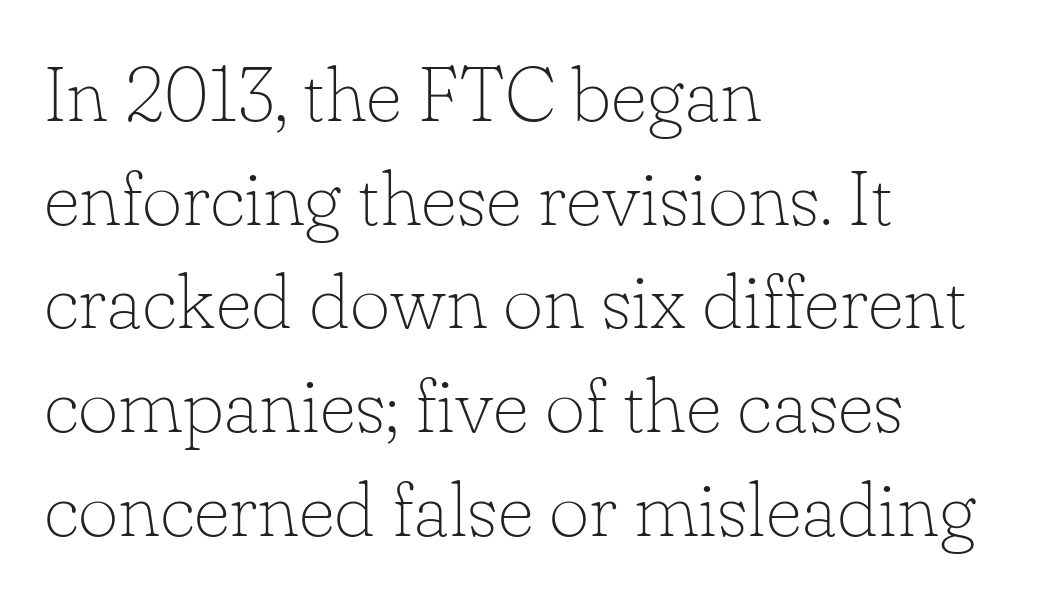
Students, note that the glyphs here touch the page at normal intervals. Successive baselines arrive at the customary interval. The baseline area is clear. The rendering uses natural spacing where letterforms have individual widths.
